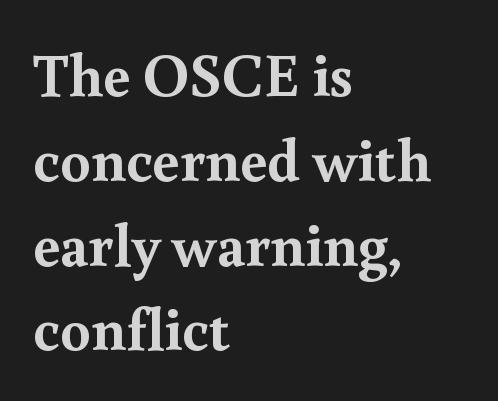
The image shows 61 px semibold serif type, upright; set left-aligned, normal line spacing (1.39x), normal letter spacing, not underlined; a small x-height.
